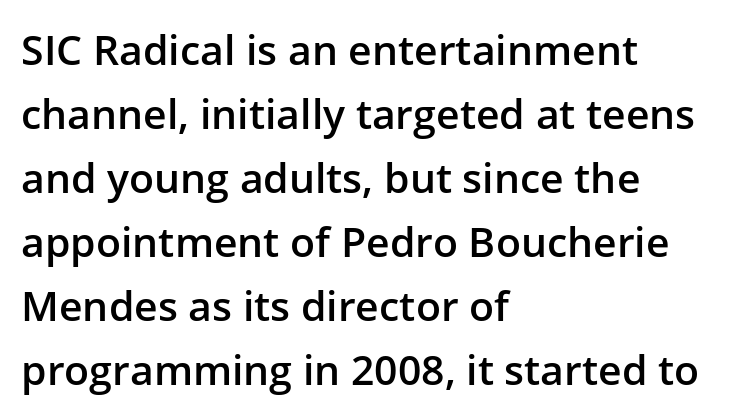
Q: Is the text bold? A: Semi-bold.
Q: Is the text italic (slanted)? A: No, it is upright.
Q: Is the typeface a serif or a sans-serif typeface? A: Sans-serif.
Q: Is the text underlined? A: No.
Q: How is the paragraph aligned? A: Left-aligned.
Q: Is the spacing between letters normal or unusually wide? A: Normal.
Q: Is the spacing between lines tight, normal or loose? A: Normal.
Q: Width (condensed, normal, or wide)? A: Normal.
Q: Stroke contrast? A: Low.
Q: x-height? A: Medium.
Q: Monospaced? A: No.
